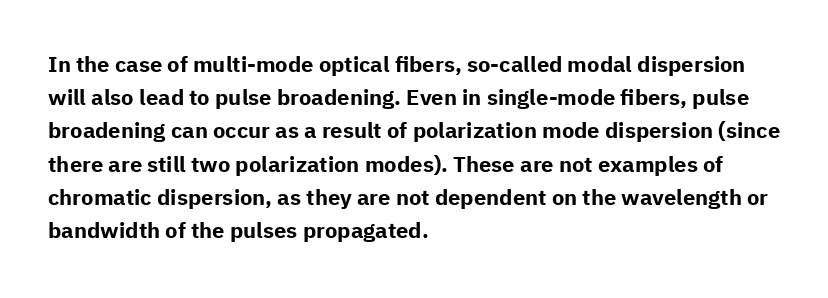
The image shows 22 px bold type, upright; set left-aligned, normal line spacing (1.51x), normal letter spacing, not underlined.
